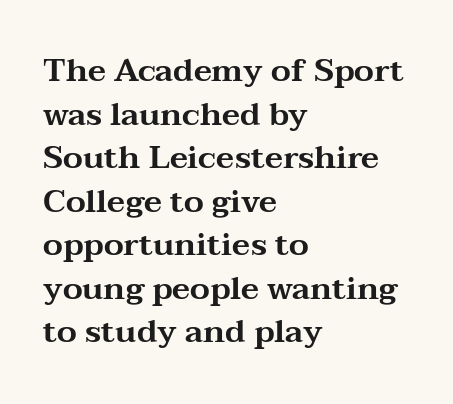
Q: Is the text italic (slanted)? A: No, it is upright.
Q: Is the typeface a serif or a sans-serif typeface? A: Serif.
Q: Is the text underlined? A: No.
Q: How is the paragraph aligned? A: Left-aligned.
Q: Is the spacing between letters normal or unusually wide? A: Normal.
Q: Is the spacing between lines tight, normal or loose? A: Normal.
Q: Width (condensed, normal, or wide)? A: Wide.
Q: Stroke contrast? A: Medium.
Q: x-height? A: Medium.
Q: Monospaced? A: No.
